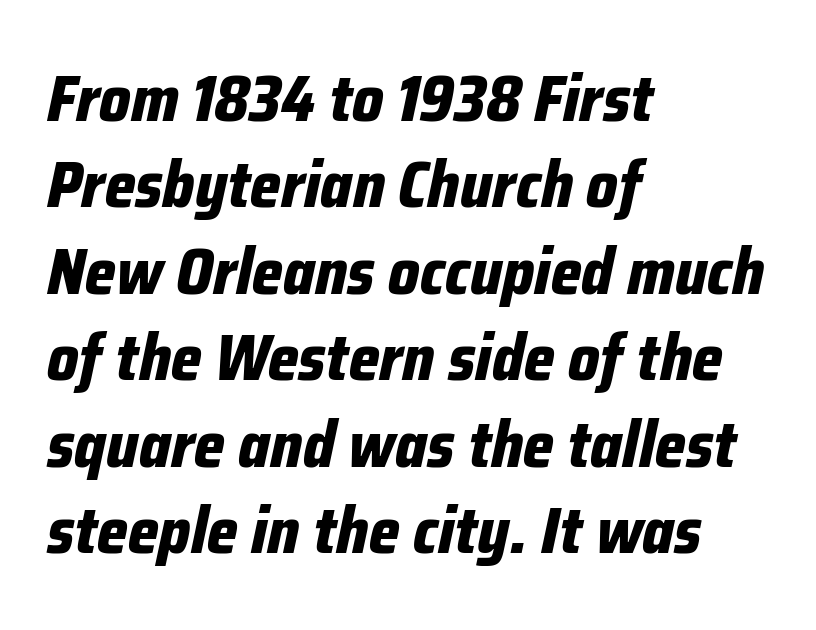
Leading: standard. Is this a fixed-width face? No — the glyphs have proportional, varying widths. The text block is weighted toward the left margin, trailing off unevenly rightward. The specimen reads as italic at a glance. These lines keep a tight, regular rhythm from letter to letter. The words here are not underlined.
